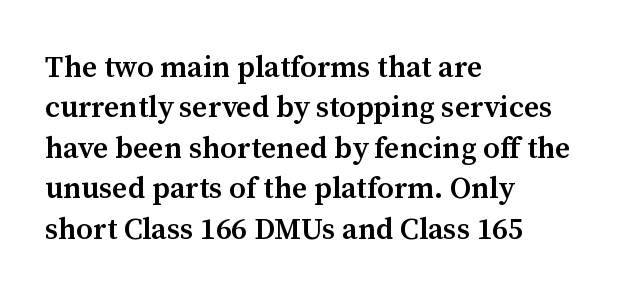
Ordinary non-slanted type is in use. The face used here is proportionally spaced, like ordinary book or web type. Anything drawn beneath the words? Only blank space. Is this a sans? No — the strokes have serifs. The line-height multiplier appears to be the usual default. I'd describe the lettering as semibold — firm but not a full bold.
